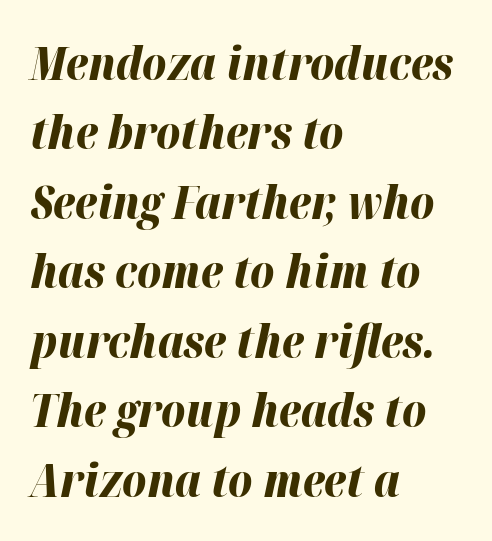
{"italic": "yes", "lean": "right", "slant_degrees": 12, "bold": "yes", "weight": "bold", "width": "normal", "stroke_contrast": "high", "x_height": "medium", "monospaced": "no", "underline": "no", "align": "left", "line_spacing": "normal", "line_spacing_ratio": 1.51, "letter_spacing": "normal", "letter_spacing_em": 0.0, "glyph_px": 46}
